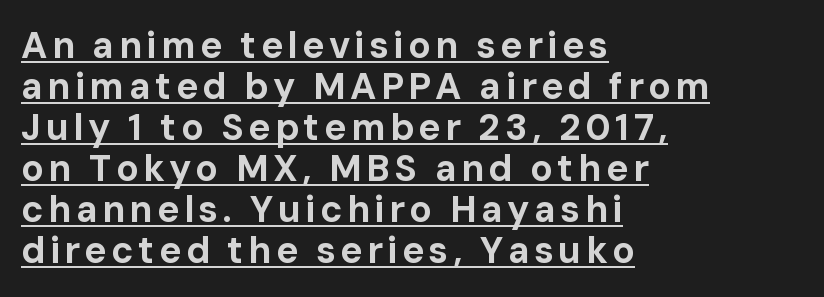
{"serif": "no", "italic": "no", "bold": "yes", "weight": "bold", "width": "normal", "stroke_contrast": "low", "x_height": "medium", "monospaced": "no", "underline": "yes", "align": "left", "line_spacing": "tight", "line_spacing_ratio": 1.11, "glyph_px": 37}
